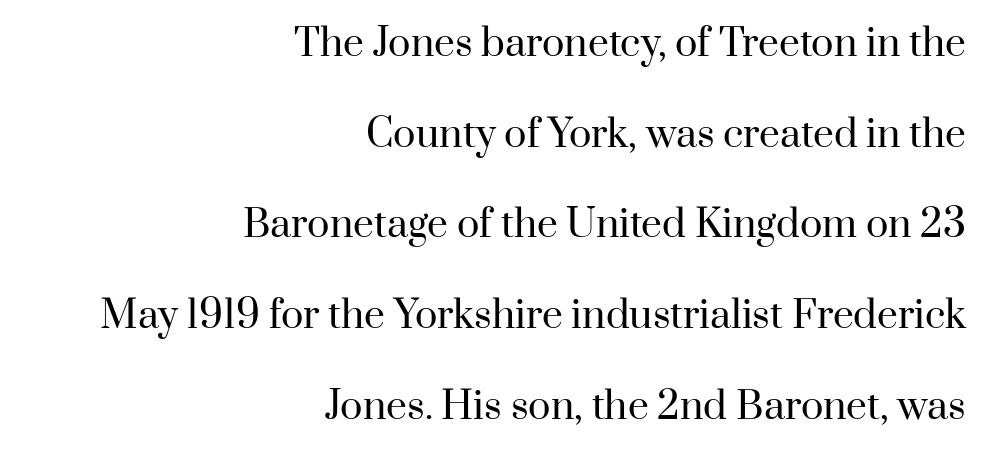
The image shows 37 px regular-weight serif type, upright; set right-aligned, loose line spacing (2.45x), normal letter spacing, not underlined; high stroke contrast and a small x-height.
